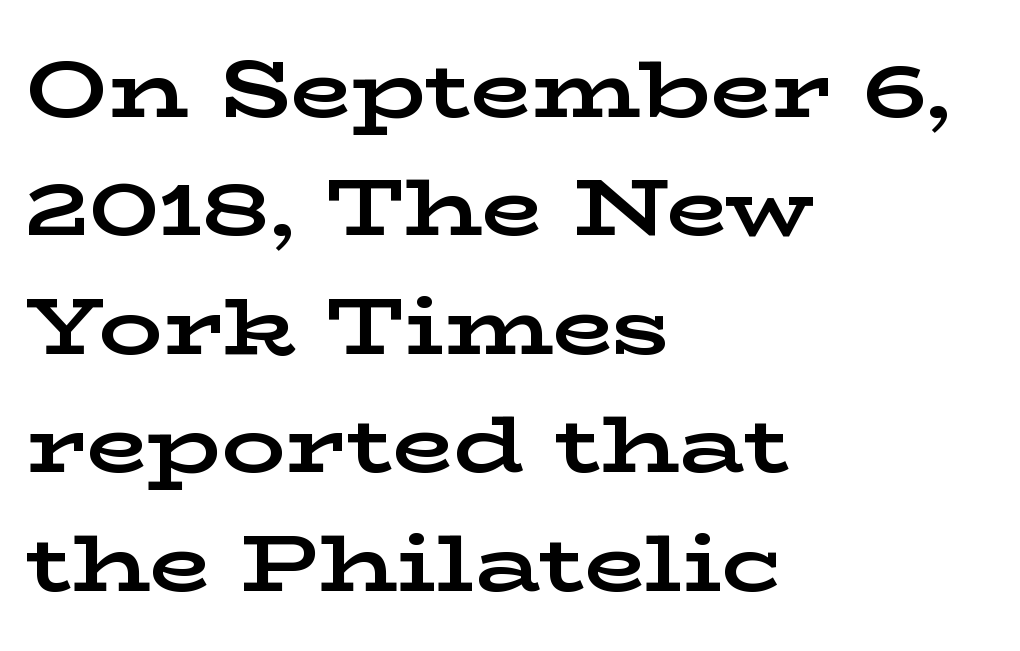
Upright lettering throughout. This block has exactly the height ordinary leading produces. The rendering keeps characters at their native spacing. This sample uses a serif face. The face used here is proportionally spaced, like ordinary book or web type. The ragged edge is on the right, which tells us the setting is flush left.
